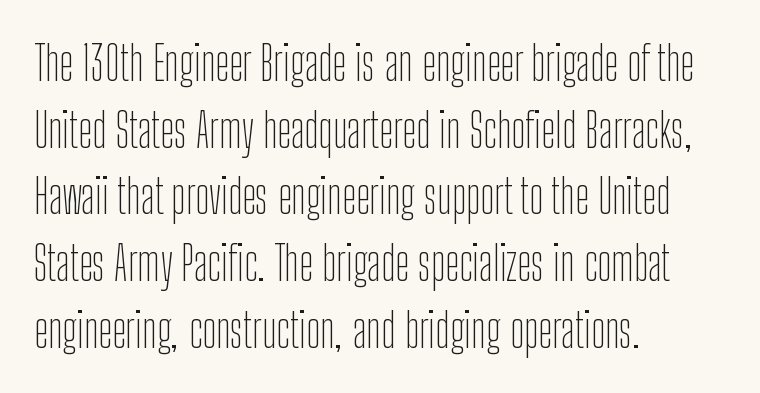
The image shows 47 px thin, condensed sans-serif type, upright; set left-aligned, normal line spacing (1.42x), normal letter spacing, not underlined; low stroke contrast and a medium x-height.
